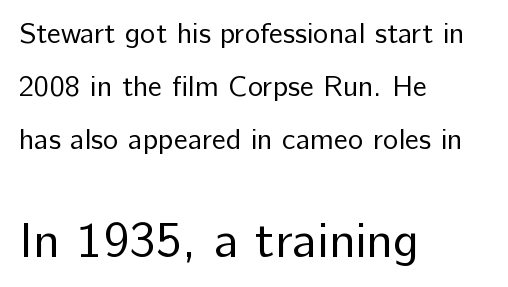
The rendering enlarges the type as you move from the upper chunk to the lower. Weight: regular or lighter. Think of a printed novel: that variable character pitch is what you see here. This sample is left-justified, so line endings fall wherever the words run out. Check where the strokes stop: nothing finishes them off — pure sans. Nope, not italic — everything's standing straight.
